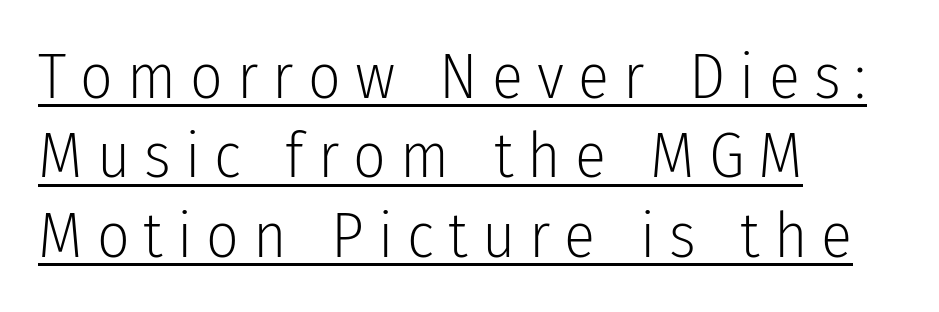
Q: Is the text bold? A: No.
Q: Is the text italic (slanted)? A: No, it is upright.
Q: Is the typeface a serif or a sans-serif typeface? A: Sans-serif.
Q: Is the text underlined? A: Yes.
Q: How is the paragraph aligned? A: Left-aligned.
Q: Is the spacing between letters normal or unusually wide? A: Unusually wide.
Q: Width (condensed, normal, or wide)? A: Condensed.
Q: Stroke contrast? A: Low.
Q: x-height? A: Medium.
Q: Monospaced? A: No.
